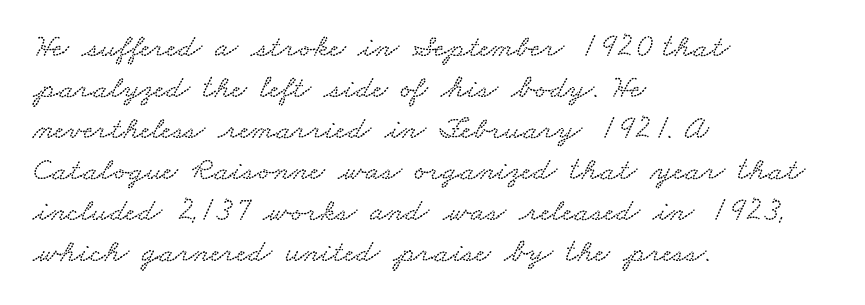
Q: Is the text underlined? A: No.
Q: How is the paragraph aligned? A: Left-aligned.
Q: Is the spacing between letters normal or unusually wide? A: Normal.
Q: Width (condensed, normal, or wide)? A: Wide.
Q: Stroke contrast? A: Low.
Q: x-height? A: Small.
Q: Monospaced? A: No.
